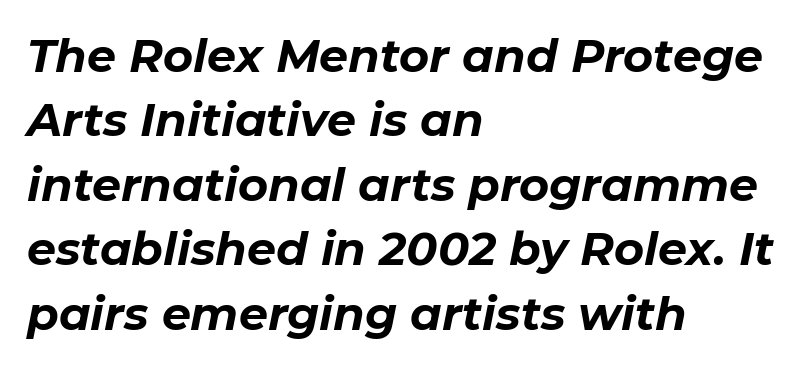
The image shows 46 px bold type, italic (leaning right); set left-aligned, normal line spacing (1.4x), normal letter spacing, not underlined; low stroke contrast and a medium x-height.
